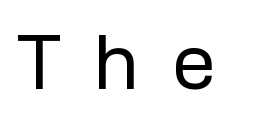
Ink coverage per letter is moderate at most. You can tell it's not italic because the verticals are truly vertical. Spacing verdict: proportional, widths tailored to each character. The glyphs are unaccompanied by any horizontal stroke below them. This sample uses a sans-serif face.
